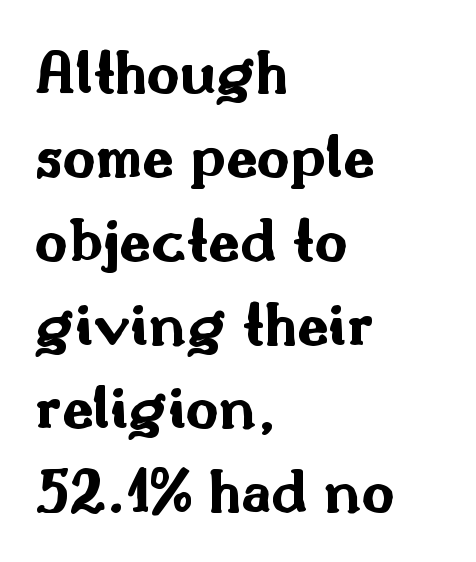
Q: Is the text bold? A: Yes.
Q: Is the text italic (slanted)? A: No, it is upright.
Q: Is the typeface a serif or a sans-serif typeface? A: Sans-serif.
Q: Is the text underlined? A: No.
Q: How is the paragraph aligned? A: Left-aligned.
Q: Is the spacing between letters normal or unusually wide? A: Normal.
Q: Is the spacing between lines tight, normal or loose? A: Normal.
Q: Width (condensed, normal, or wide)? A: Wide.
Q: Stroke contrast? A: Medium.
Q: x-height? A: Small.
Q: Monospaced? A: No.
